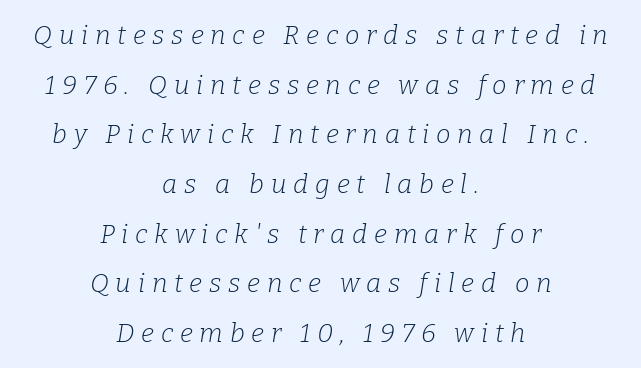
Q: Is the text bold? A: No.
Q: Is the text italic (slanted)? A: Yes, it leans right by about 9 degrees.
Q: Is the text underlined? A: No.
Q: How is the paragraph aligned? A: Centered.
Q: Is the spacing between letters normal or unusually wide? A: Unusually wide.
Q: Is the spacing between lines tight, normal or loose? A: Loose.
